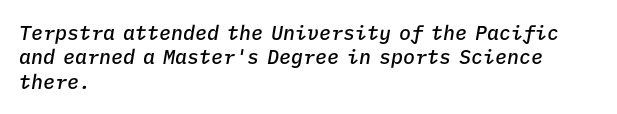
The image shows 20 px text type, italic (leaning right); set left-aligned, line spacing 1.22x, normal letter spacing, not underlined.
